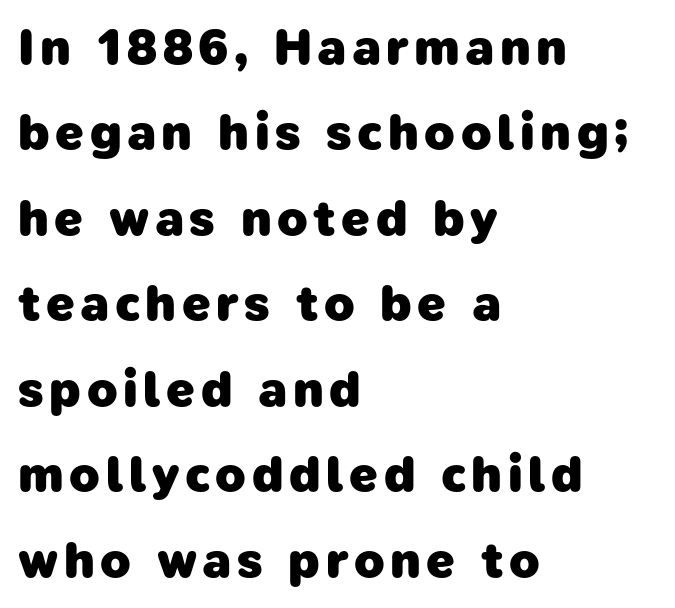
{"serif": "no", "bold": "yes", "weight": "heavy", "width": "normal", "stroke_contrast": "low", "x_height": "medium", "monospaced": "no", "underline": "no", "align": "left", "line_spacing_ratio": 1.71, "glyph_px": 50}
